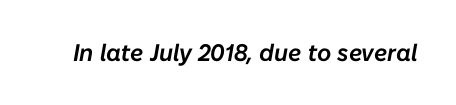
The image shows 24 px text type, italic (leaning right); set normal letter spacing, not underlined.
